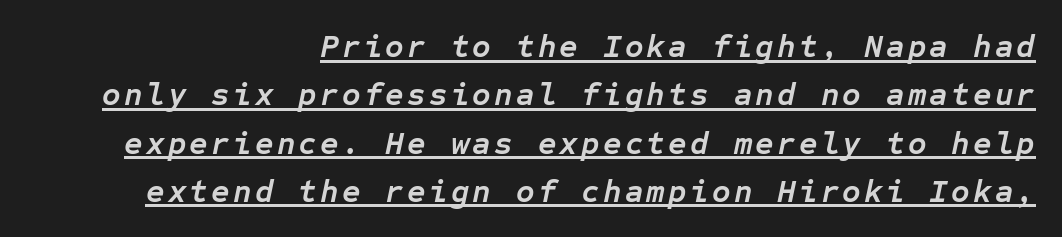
Is this a fixed-width face? Yes — each glyph sits in an identical cell. An italicized treatment has been applied to the whole sample. A normal amount of white space separates one row of letters from the next. Each line of the rendering has a horizontal stroke beneath the glyphs. Caption: multi-line text, flush right, ragged left. This is heavy type, rendered in bold.
